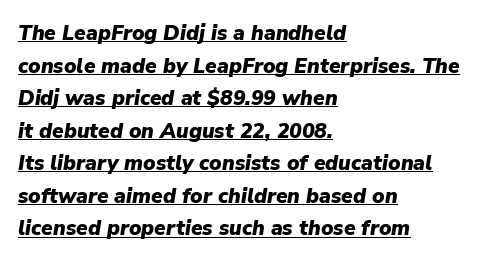
{"italic": "yes", "lean": "right", "slant_degrees": 9, "bold": "yes", "underline": "yes", "align": "left", "line_spacing": "normal", "line_spacing_ratio": 1.55, "letter_spacing": "normal", "letter_spacing_em": 0.0, "glyph_px": 21}
